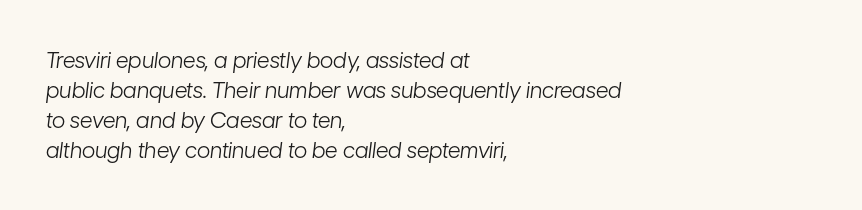
Every character sits at an angle, as italics do. No letter is thick-stroked: the sample isn't bold. Does the leading feel generous? No, just average. This rendering leaves character spacing at its baseline value.
